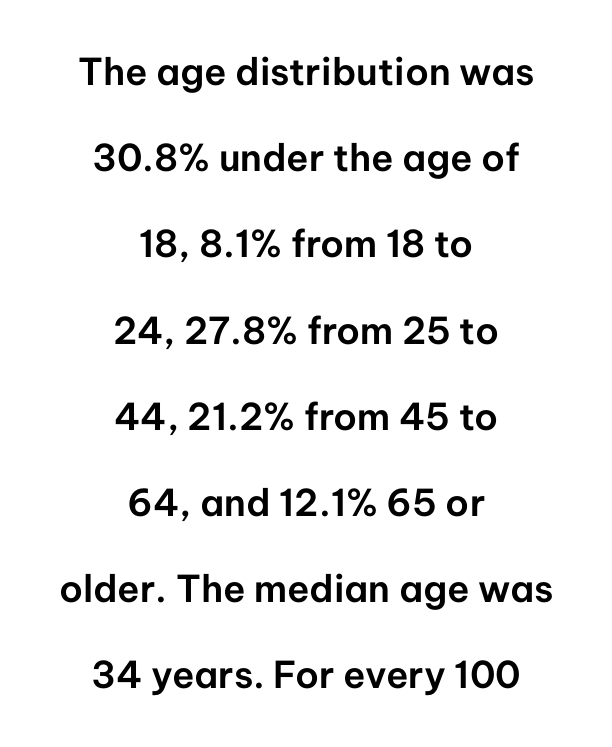
Q: Is the text italic (slanted)? A: No, it is upright.
Q: Is the typeface a serif or a sans-serif typeface? A: Sans-serif.
Q: Is the text underlined? A: No.
Q: How is the paragraph aligned? A: Centered.
Q: Is the spacing between letters normal or unusually wide? A: Normal.
Q: Is the spacing between lines tight, normal or loose? A: Loose.
Q: Width (condensed, normal, or wide)? A: Normal.
Q: Stroke contrast? A: Low.
Q: x-height? A: Medium.
Q: Monospaced? A: No.
